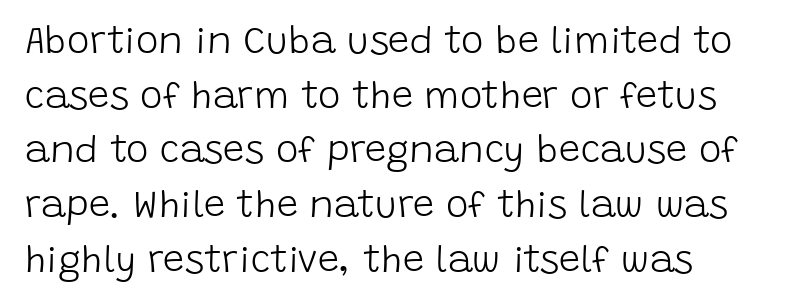
Q: Is the text bold? A: No.
Q: Is the text italic (slanted)? A: No, it is upright.
Q: Is the typeface a serif or a sans-serif typeface? A: Sans-serif.
Q: Is the text underlined? A: No.
Q: Is the spacing between letters normal or unusually wide? A: Normal.
Q: Is the spacing between lines tight, normal or loose? A: Normal.
Q: Width (condensed, normal, or wide)? A: Normal.
Q: Stroke contrast? A: Low.
Q: x-height? A: Large.
Q: Monospaced? A: No.
